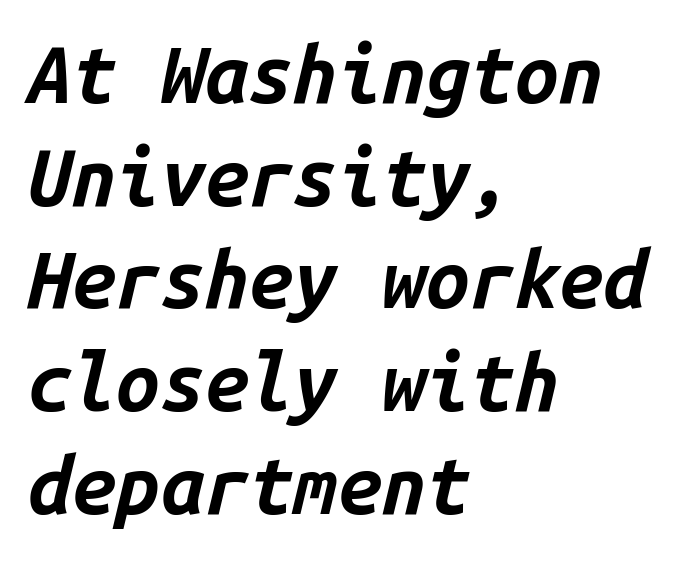
{"italic": "yes", "lean": "right", "slant_degrees": 14, "bold": "yes", "weight": "bold", "width": "normal", "stroke_contrast": "low", "x_height": "medium", "monospaced": "yes", "underline": "no", "align": "left", "line_spacing": "normal", "line_spacing_ratio": 1.3, "letter_spacing": "normal", "letter_spacing_em": 0.0, "glyph_px": 79}
